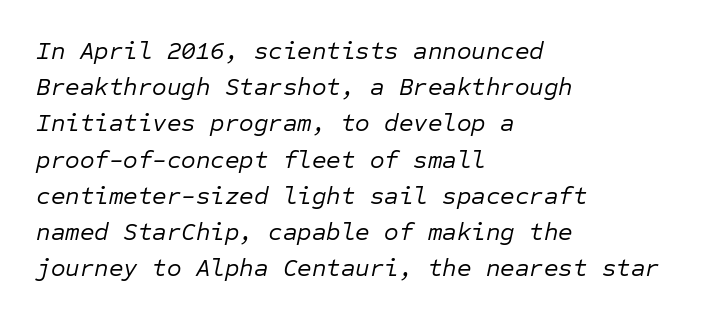
The image shows 25 px text type, italic (leaning right); set left-aligned, normal line spacing (1.45x), normal letter spacing, not underlined.
